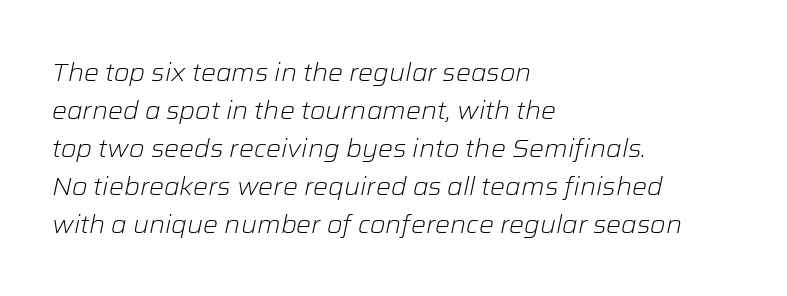
{"italic": "yes", "lean": "right", "slant_degrees": 12, "bold": "no", "underline": "no", "align": "left", "line_spacing": "normal", "line_spacing_ratio": 1.52, "letter_spacing": "normal", "letter_spacing_em": 0.0, "glyph_px": 25}
